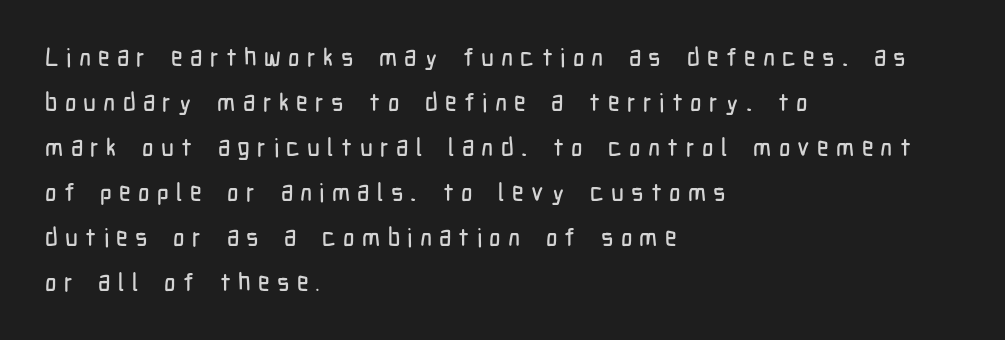
Q: Is the text italic (slanted)? A: No, it is upright.
Q: Is the text underlined? A: No.
Q: How is the paragraph aligned? A: Left-aligned.
Q: Is the spacing between letters normal or unusually wide? A: Unusually wide.
